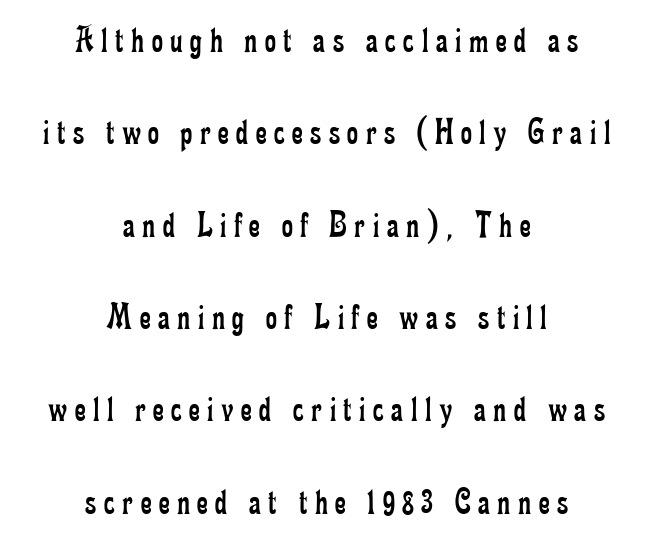
A typesetter would call this heavily tracked-out type. No heavy texture on the line: the type isn't bold. Each letter's strokes conclude with small projecting serifs. Horizontal bands of white between lines are thick stripes. Underline: absent. When letters stand straight like this, we call the style roman or upright.
